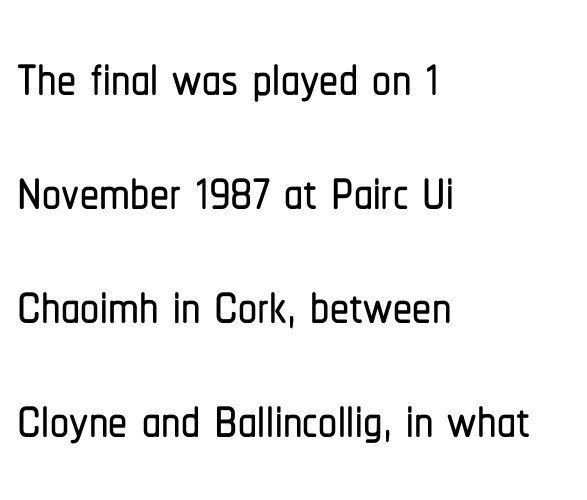
Q: Is the text italic (slanted)? A: No, it is upright.
Q: Is the typeface a serif or a sans-serif typeface? A: Sans-serif.
Q: Is the text underlined? A: No.
Q: How is the paragraph aligned? A: Left-aligned.
Q: Is the spacing between letters normal or unusually wide? A: Normal.
Q: Is the spacing between lines tight, normal or loose? A: Normal.
Q: Width (condensed, normal, or wide)? A: Condensed.
Q: Stroke contrast? A: Low.
Q: x-height? A: Medium.
Q: Monospaced? A: No.
